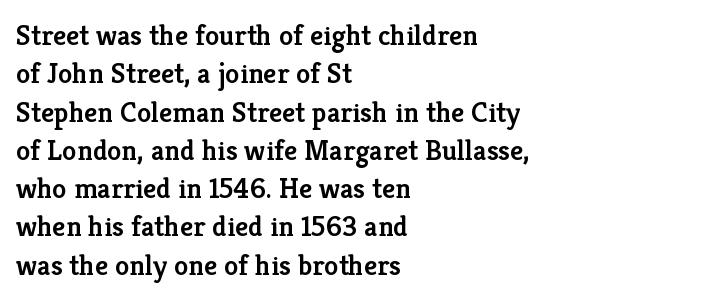
{"serif": "yes", "italic": "no", "bold": "semi", "weight": "semibold", "width": "normal", "stroke_contrast": "low", "x_height": "medium", "monospaced": "no", "underline": "no", "align": "left", "line_spacing": "normal", "line_spacing_ratio": 1.32, "letter_spacing": "normal", "letter_spacing_em": 0.0, "glyph_px": 29}
